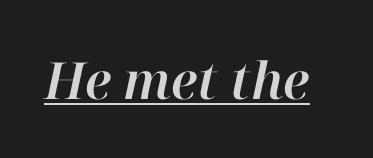
Standard letterfit; no display-style spreading of the glyphs. The rendering uses natural spacing where letterforms have individual widths. This is oblique type, the kind used for emphasis or titles. The words here are underlined.
